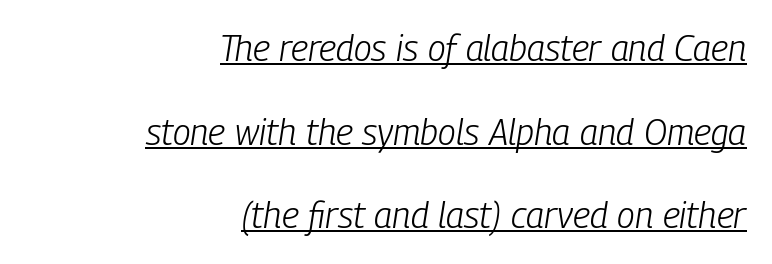
Q: Is the text bold? A: No.
Q: Is the text italic (slanted)? A: Yes, it leans right by about 9 degrees.
Q: Is the text underlined? A: Yes.
Q: How is the paragraph aligned? A: Right-aligned.
Q: Is the spacing between letters normal or unusually wide? A: Normal.
Q: Is the spacing between lines tight, normal or loose? A: Loose.
Q: Width (condensed, normal, or wide)? A: Condensed.
Q: Stroke contrast? A: Low.
Q: x-height? A: Medium.
Q: Monospaced? A: No.
